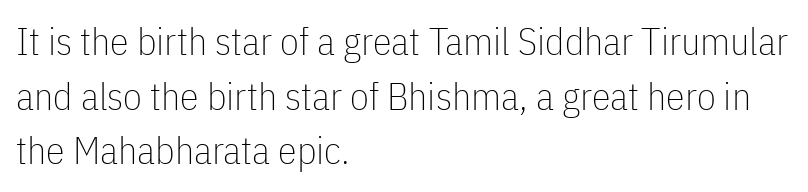
Varying glyph widths throughout — classic text-font behaviour. Normally led — the rows are evenly, conventionally spaced. The font's upright variant was chosen for this text. Type style note: lacks serifs.
